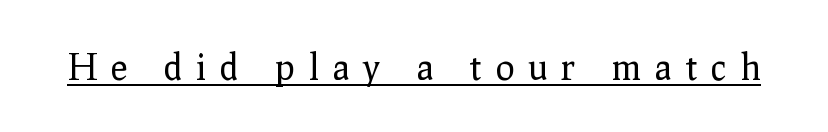
In terms of letterspacing, this is a distinctly airy, spread setting. The letters stand straight up with perfectly vertical stems. Is this a sans? No — the strokes have serifs. Is this a fixed-width face? No — the glyphs have proportional, varying widths. The font sits on the lighter half of the weight spectrum, regular included.
